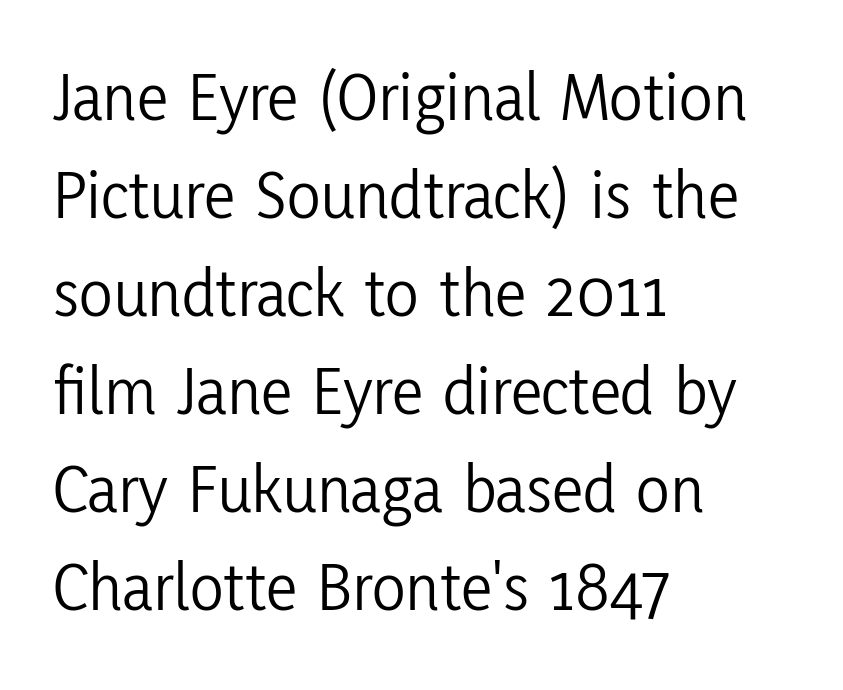
Q: Is the text bold? A: No.
Q: Is the text italic (slanted)? A: No, it is upright.
Q: Is the typeface a serif or a sans-serif typeface? A: Sans-serif.
Q: Is the text underlined? A: No.
Q: How is the paragraph aligned? A: Left-aligned.
Q: Is the spacing between letters normal or unusually wide? A: Normal.
Q: Is the spacing between lines tight, normal or loose? A: Normal.
Q: Width (condensed, normal, or wide)? A: Condensed.
Q: Stroke contrast? A: Low.
Q: x-height? A: Medium.
Q: Monospaced? A: No.
